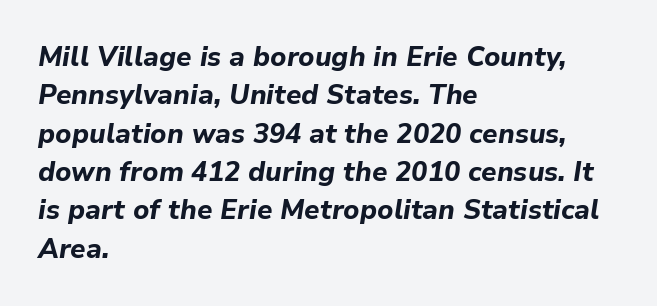
Q: Is the text bold? A: Yes.
Q: Is the text italic (slanted)? A: Yes, it leans right by about 9 degrees.
Q: Is the text underlined? A: No.
Q: How is the paragraph aligned? A: Left-aligned.
Q: Is the spacing between letters normal or unusually wide? A: Normal.
Q: Is the spacing between lines tight, normal or loose? A: Normal.
